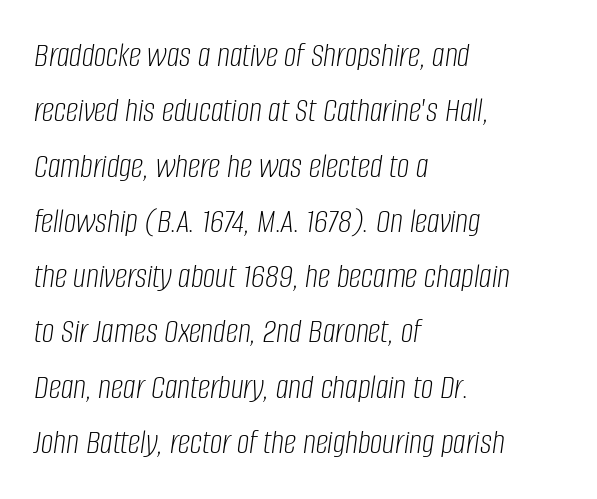
Weight: not bold — regular or lighter. These lines were composed using italics. Caption: standard tracking, unaltered. Character widths vary here, with narrow letters taking less room than wide ones. A classic flush-left, rag-right setting is used for this passage. Quick note: underline off.
